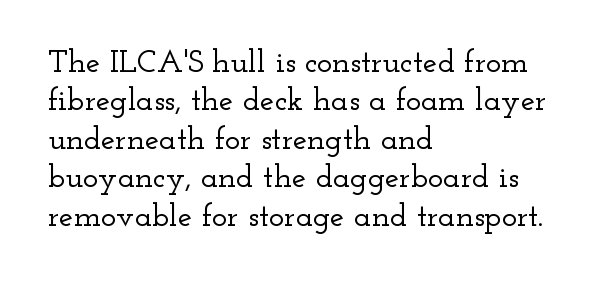
Q: Is the text italic (slanted)? A: No, it is upright.
Q: Is the typeface a serif or a sans-serif typeface? A: Serif.
Q: Is the text underlined? A: No.
Q: How is the paragraph aligned? A: Left-aligned.
Q: Is the spacing between letters normal or unusually wide? A: Normal.
Q: Width (condensed, normal, or wide)? A: Wide.
Q: Stroke contrast? A: Low.
Q: x-height? A: Small.
Q: Monospaced? A: No.
